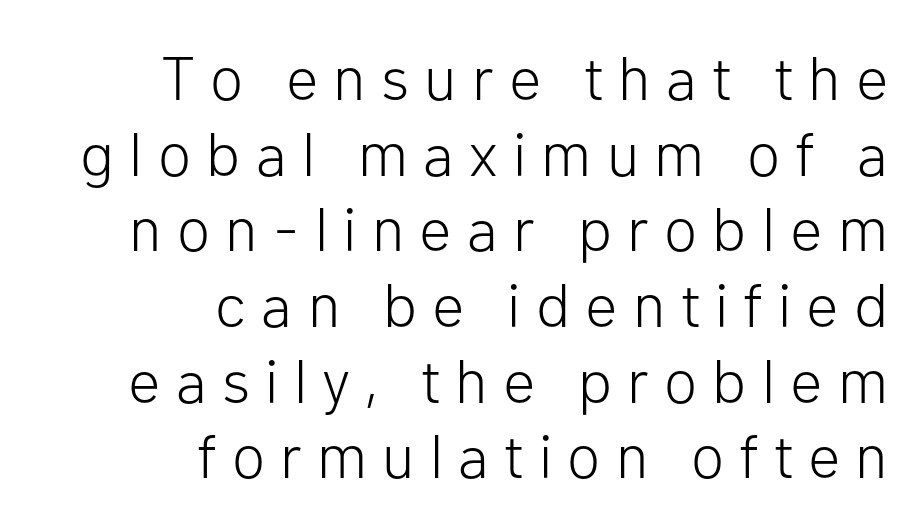
Q: Is the text bold? A: No.
Q: Is the text italic (slanted)? A: No, it is upright.
Q: Is the typeface a serif or a sans-serif typeface? A: Sans-serif.
Q: Is the text underlined? A: No.
Q: How is the paragraph aligned? A: Right-aligned.
Q: Is the spacing between letters normal or unusually wide? A: Unusually wide.
Q: Width (condensed, normal, or wide)? A: Normal.
Q: Stroke contrast? A: Low.
Q: x-height? A: Medium.
Q: Monospaced? A: No.
